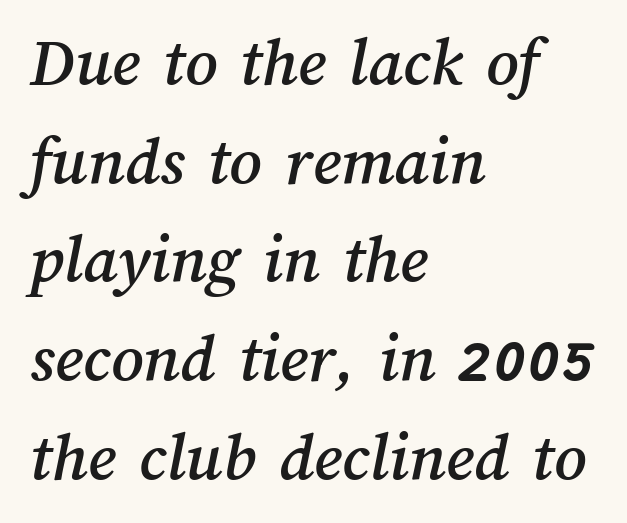
Q: Is the text underlined? A: No.
Q: How is the paragraph aligned? A: Left-aligned.
Q: Is the spacing between letters normal or unusually wide? A: Normal.
Q: Is the spacing between lines tight, normal or loose? A: Normal.
Q: Width (condensed, normal, or wide)? A: Normal.
Q: Stroke contrast? A: Medium.
Q: x-height? A: Medium.
Q: Monospaced? A: No.
